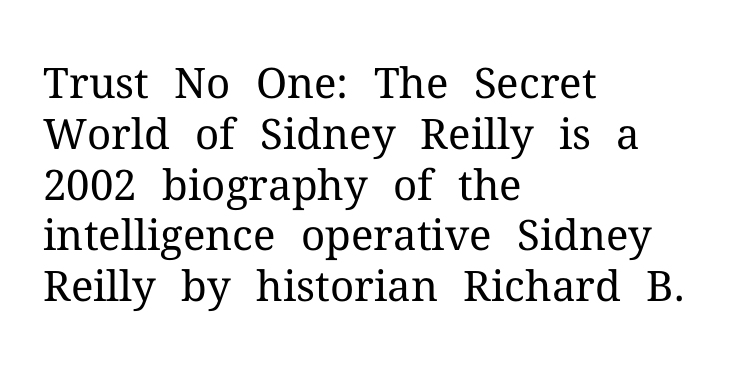
This sample is left-justified, so line endings fall wherever the words run out. The strokes carry an ordinary text weight at most. Is the letter spacing exaggerated? No — it looks like the ordinary default. This is roman type, the default non-slanted kind. Check under the words: just untouched page.
